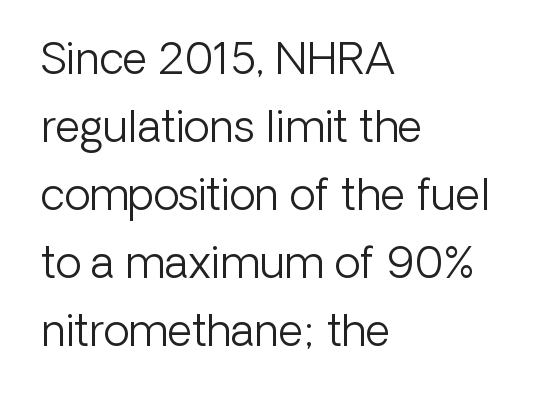
The image shows 43 px light sans-serif type, upright; set left-aligned, normal line spacing (1.58x), normal letter spacing, not underlined; low stroke contrast and a medium x-height.
